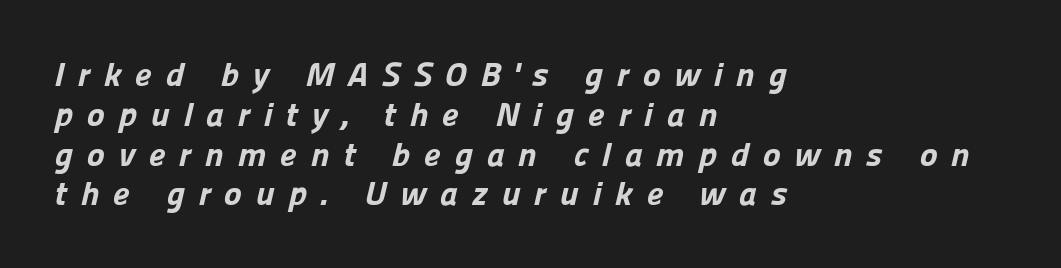
{"serif": "no", "bold": "yes", "weight": "bold", "width": "normal", "stroke_contrast": "low", "x_height": "medium", "monospaced": "no", "underline": "no", "align": "left", "line_spacing_ratio": 1.17, "letter_spacing": "wide", "letter_spacing_em": 0.4, "glyph_px": 34}
